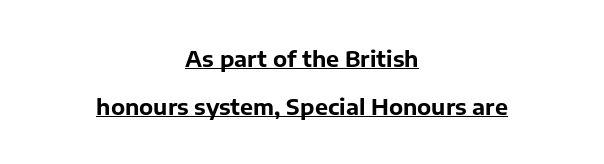
{"italic": "no", "bold": "yes", "underline": "yes", "align": "center", "line_spacing": "loose", "line_spacing_ratio": 2.18, "letter_spacing": "normal", "letter_spacing_em": 0.0, "glyph_px": 22}
